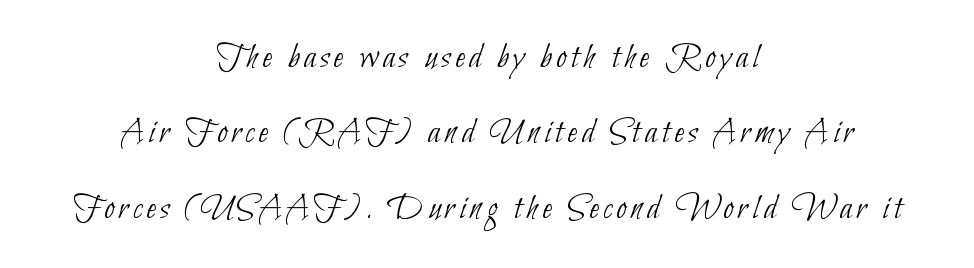
Q: Is the text bold? A: No.
Q: Is the typeface a serif or a sans-serif typeface? A: Sans-serif.
Q: Is the text underlined? A: No.
Q: How is the paragraph aligned? A: Centered.
Q: Is the spacing between lines tight, normal or loose? A: Loose.
Q: Width (condensed, normal, or wide)? A: Condensed.
Q: Stroke contrast? A: Low.
Q: x-height? A: Small.
Q: Monospaced? A: No.
